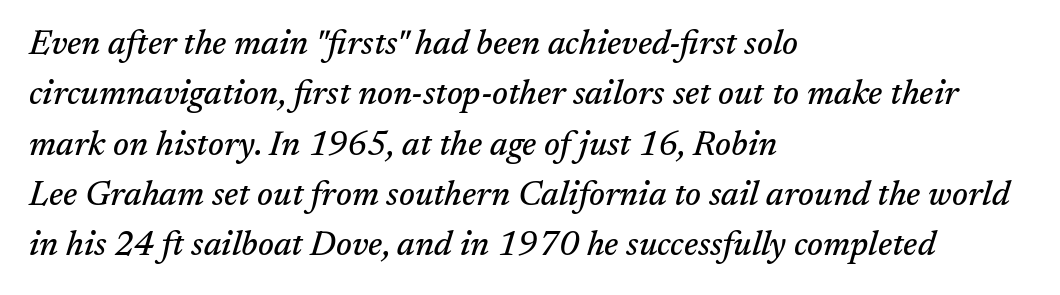
{"serif": "yes", "italic": "yes", "lean": "right", "slant_degrees": 17, "width": "normal", "stroke_contrast": "medium", "x_height": "medium", "monospaced": "no", "underline": "no", "align": "left", "line_spacing": "normal", "line_spacing_ratio": 1.48, "letter_spacing": "normal", "letter_spacing_em": 0.0, "glyph_px": 34}
